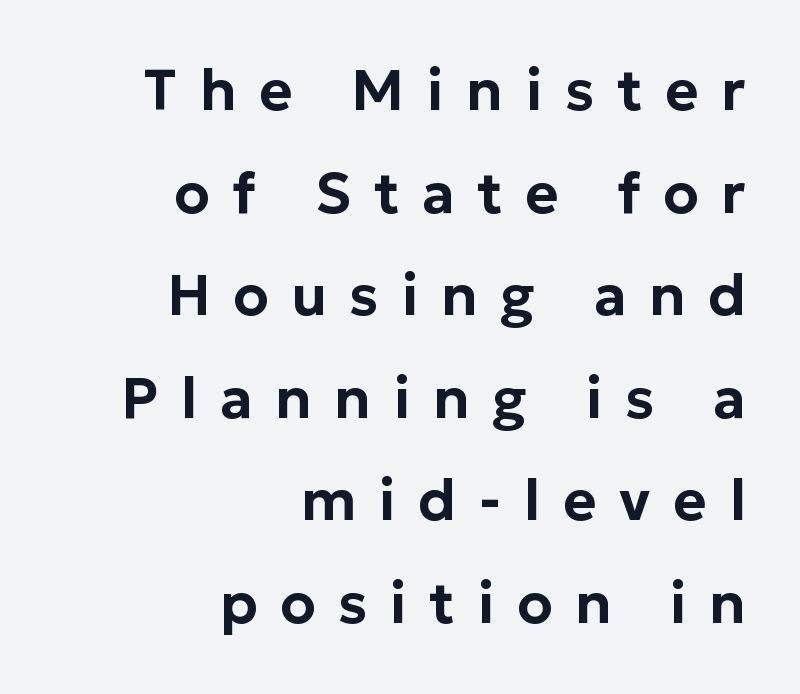
The image shows 57 px sans-serif type, upright; set right-aligned, line spacing 1.8x, unusually wide letter spacing (+0.4 em), not underlined; low stroke contrast and a medium x-height.
